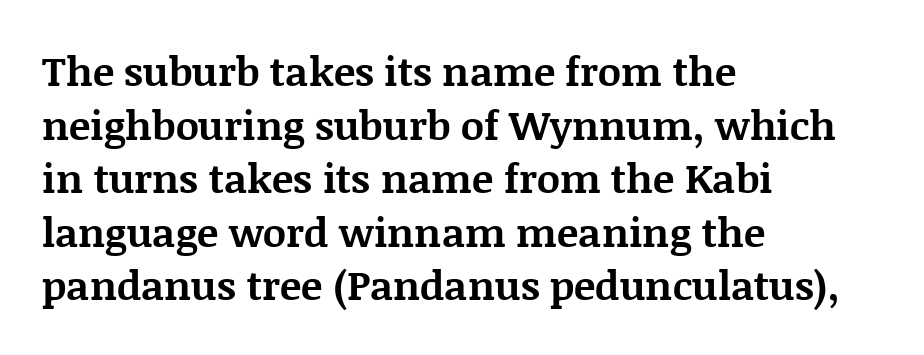
Q: Is the text bold? A: Yes.
Q: Is the text italic (slanted)? A: No, it is upright.
Q: Is the typeface a serif or a sans-serif typeface? A: Serif.
Q: Is the text underlined? A: No.
Q: How is the paragraph aligned? A: Left-aligned.
Q: Is the spacing between letters normal or unusually wide? A: Normal.
Q: Is the spacing between lines tight, normal or loose? A: Normal.
Q: Width (condensed, normal, or wide)? A: Normal.
Q: Stroke contrast? A: Medium.
Q: x-height? A: Large.
Q: Monospaced? A: No.
